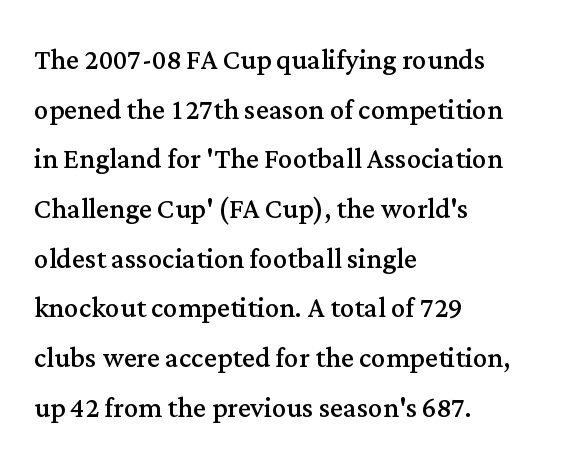
Normally led — the rows are evenly, conventionally spaced. Layout note: lines flush left. Style check: upright. Tracking here is standard; glyphs follow each other at the usual distance. Stems and bowls with no extra thickness — not bold. This sample has the flowing, uneven cadence of proportional lettering.
